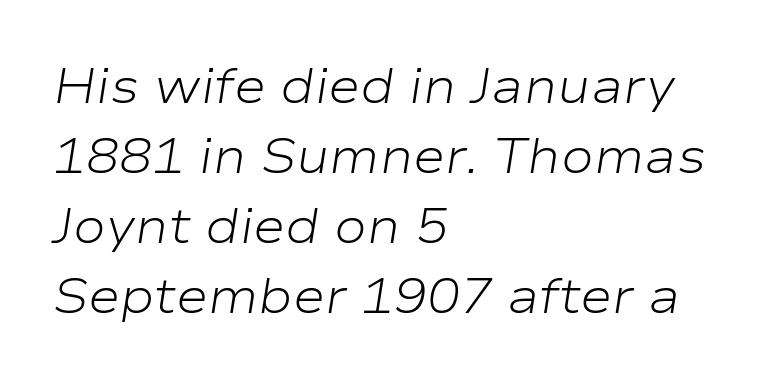
Q: Is the text bold? A: No.
Q: Is the text italic (slanted)? A: Yes, it leans right by about 9 degrees.
Q: Is the text underlined? A: No.
Q: How is the paragraph aligned? A: Left-aligned.
Q: Is the spacing between letters normal or unusually wide? A: Normal.
Q: Is the spacing between lines tight, normal or loose? A: Normal.
Q: Width (condensed, normal, or wide)? A: Wide.
Q: Stroke contrast? A: Low.
Q: x-height? A: Medium.
Q: Monospaced? A: No.
